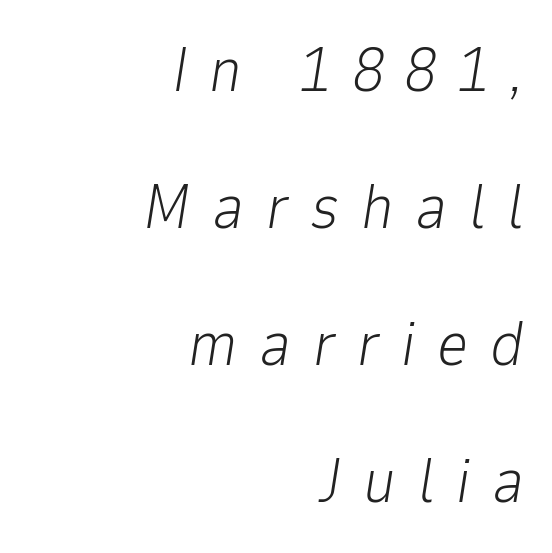
The image shows 62 px light type, italic (leaning right); set right-aligned, loose line spacing (2.21x), unusually wide letter spacing (+0.35 em), not underlined; low stroke contrast and a medium x-height.
